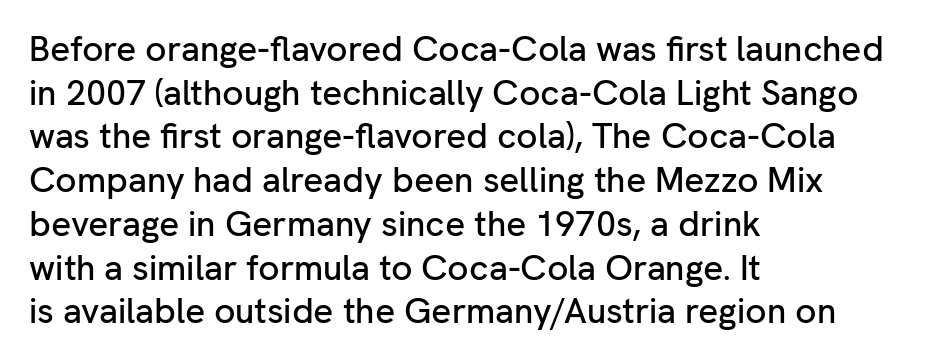
Where is the straight margin? On the left. The typeface chosen for these lines omits serifs. Underlining? Definitely not there. Each letter keeps its own natural width here, so spacing adapts to shape.
